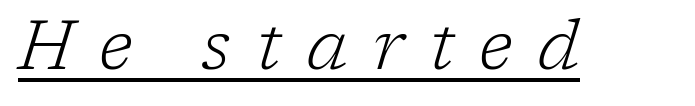
The image shows 69 px light serif type, italic (leaning right); set unusually wide letter spacing (+0.37 em), underlined; low stroke contrast and a medium x-height.
